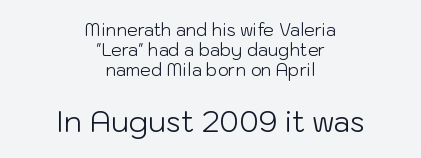
{"serif": "no", "italic": "no", "bold": "no", "weight": "light", "width": "normal", "stroke_contrast": "low", "x_height": "medium", "monospaced": "no", "underline": "no", "align": "center", "line_spacing_ratio": 1.19, "letter_spacing": "normal", "letter_spacing_em": 0.0, "larger_block": "second", "size_ratio": 1.71, "glyph_px": 29}
